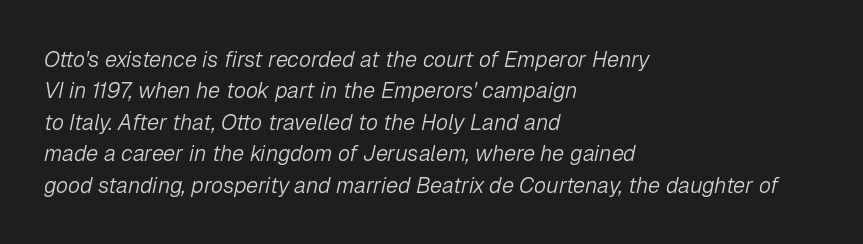
The image shows 22 px text type, italic (leaning right); set left-aligned, normal line spacing (1.43x), normal letter spacing, not underlined.
